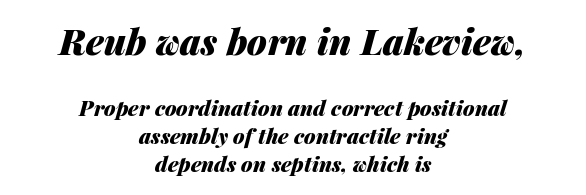
{"italic": "yes", "lean": "right", "slant_degrees": 14, "bold": "yes", "weight": "heavy", "width": "normal", "stroke_contrast": "medium", "x_height": "medium", "monospaced": "no", "underline": "no", "align": "center", "line_spacing": "normal", "line_spacing_ratio": 1.34, "letter_spacing": "normal", "letter_spacing_em": 0.0, "larger_block": "first", "size_ratio": 1.71, "glyph_px": 36}
